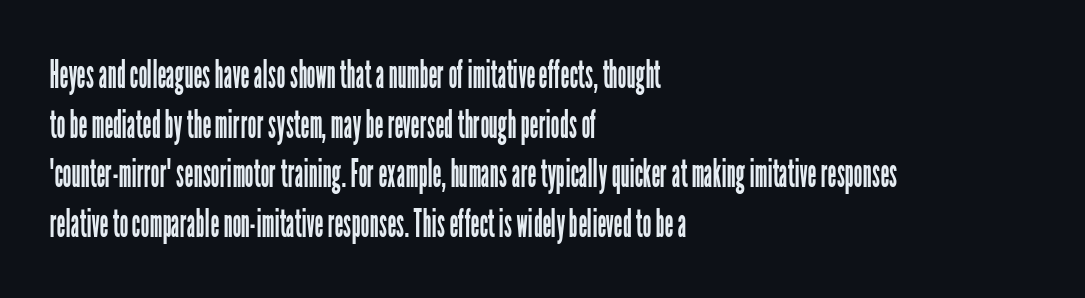
{"serif": "no", "italic": "no", "bold": "no", "weight": "regular", "width": "condensed", "stroke_contrast": "low", "x_height": "medium", "monospaced": "no", "underline": "no", "align": "left", "line_spacing": "normal", "line_spacing_ratio": 1.27, "letter_spacing": "normal", "letter_spacing_em": 0.0, "glyph_px": 39}
